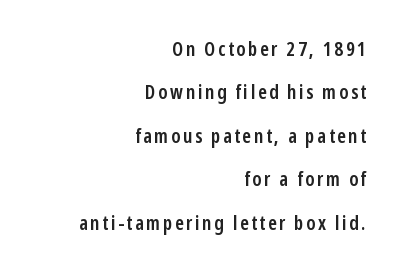
In terms of leading, this rendering errs on the spacious side. Letters rest on an invisible, unmarked baseline. The typesetter chose a ragged-left arrangement here. Every letter is mildly thick-stroked: semibold rather than bold.
